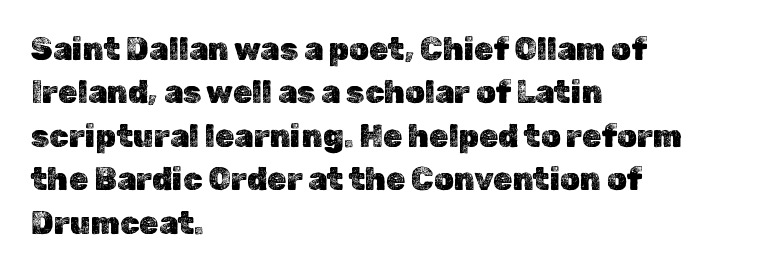
{"italic": "no", "width": "normal", "x_height": "medium", "monospaced": "no", "underline": "no", "align": "left", "line_spacing": "normal", "line_spacing_ratio": 1.4, "letter_spacing": "normal", "letter_spacing_em": 0.0, "glyph_px": 31}
